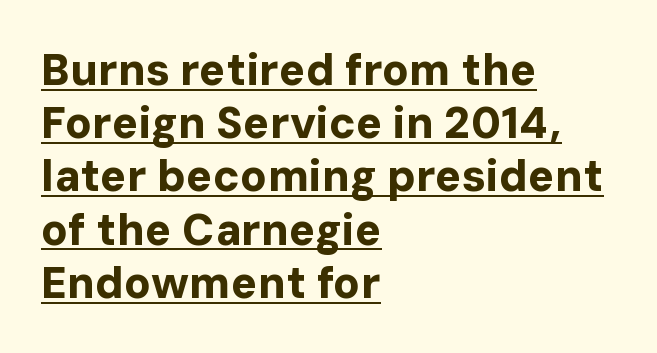
Underlining? Definitely there. Notice how the stems are strictly vertical — no italics here. The passage shown is typeset with a sans-serif family. Short note: letters normally spaced.
